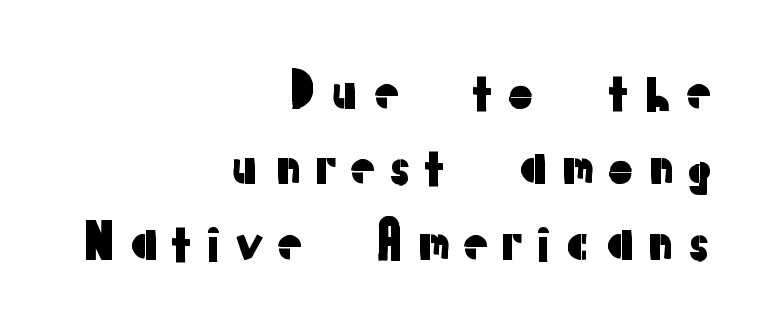
{"serif": "no", "italic": "no", "width": "normal", "stroke_contrast": "low", "x_height": "medium", "monospaced": "no", "underline": "no", "align": "right", "line_spacing": "normal", "line_spacing_ratio": 1.51, "letter_spacing": "wide", "letter_spacing_em": 0.2, "glyph_px": 50}
